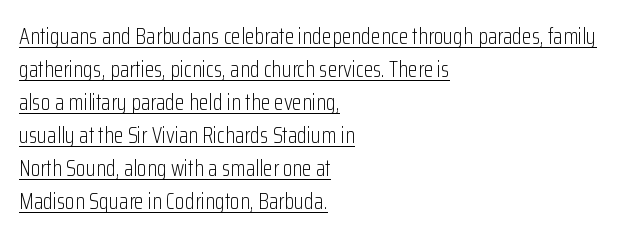
Does the leading feel generous? No, just average. Is this a heavy cut? Hardly; it is regular or lighter. Default kerning and tracking; the words read as compact shapes. Is there any slant? The stems are plumb.
